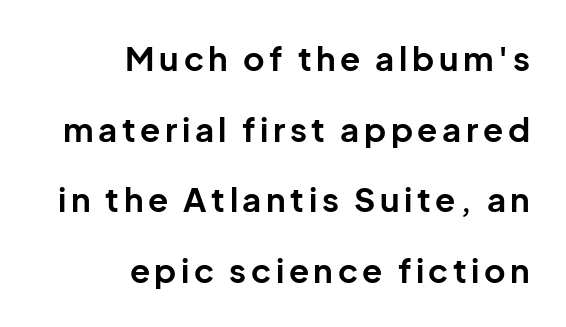
Q: Is the text bold? A: Yes.
Q: Is the text italic (slanted)? A: No, it is upright.
Q: Is the typeface a serif or a sans-serif typeface? A: Sans-serif.
Q: Is the text underlined? A: No.
Q: How is the paragraph aligned? A: Right-aligned.
Q: Is the spacing between lines tight, normal or loose? A: Loose.
Q: Width (condensed, normal, or wide)? A: Normal.
Q: Stroke contrast? A: Low.
Q: x-height? A: Medium.
Q: Monospaced? A: No.
